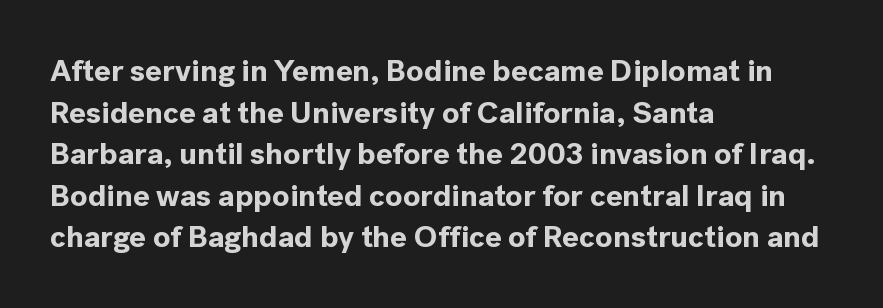
The image shows 31 px bold sans-serif type, upright; set left-aligned, normal line spacing (1.34x), normal letter spacing, not underlined; a medium x-height.
